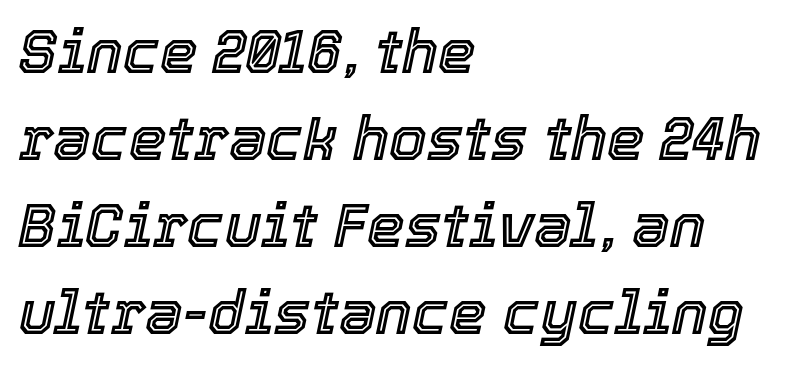
The image shows 60 px text type, italic (leaning right); set left-aligned, normal line spacing (1.45x), normal letter spacing, not underlined; a medium x-height.
